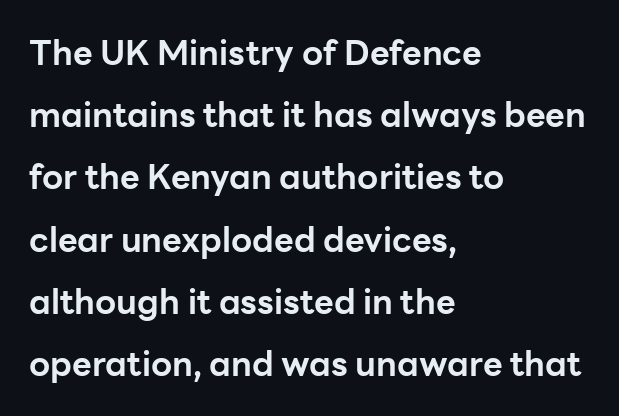
Q: Is the text bold? A: Yes.
Q: Is the text italic (slanted)? A: No, it is upright.
Q: Is the typeface a serif or a sans-serif typeface? A: Sans-serif.
Q: Is the text underlined? A: No.
Q: How is the paragraph aligned? A: Left-aligned.
Q: Is the spacing between letters normal or unusually wide? A: Normal.
Q: Width (condensed, normal, or wide)? A: Normal.
Q: Stroke contrast? A: Low.
Q: x-height? A: Medium.
Q: Monospaced? A: No.
